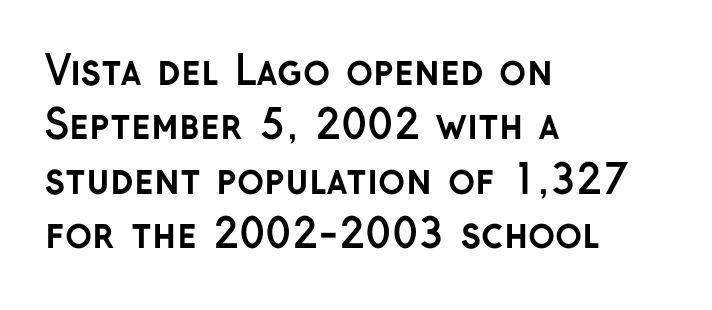
Q: Is the text bold? A: Yes.
Q: Is the text italic (slanted)? A: No, it is upright.
Q: Is the typeface a serif or a sans-serif typeface? A: Sans-serif.
Q: Is the text underlined? A: No.
Q: How is the paragraph aligned? A: Left-aligned.
Q: Is the spacing between letters normal or unusually wide? A: Normal.
Q: Is the spacing between lines tight, normal or loose? A: Normal.
Q: Width (condensed, normal, or wide)? A: Normal.
Q: Stroke contrast? A: Low.
Q: x-height? A: Medium.
Q: Monospaced? A: No.
